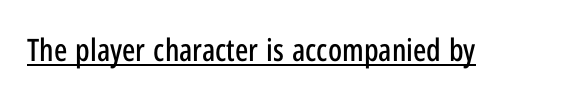
The image shows 31 px condensed sans-serif type, upright; set normal letter spacing, underlined; low stroke contrast and a medium x-height.
